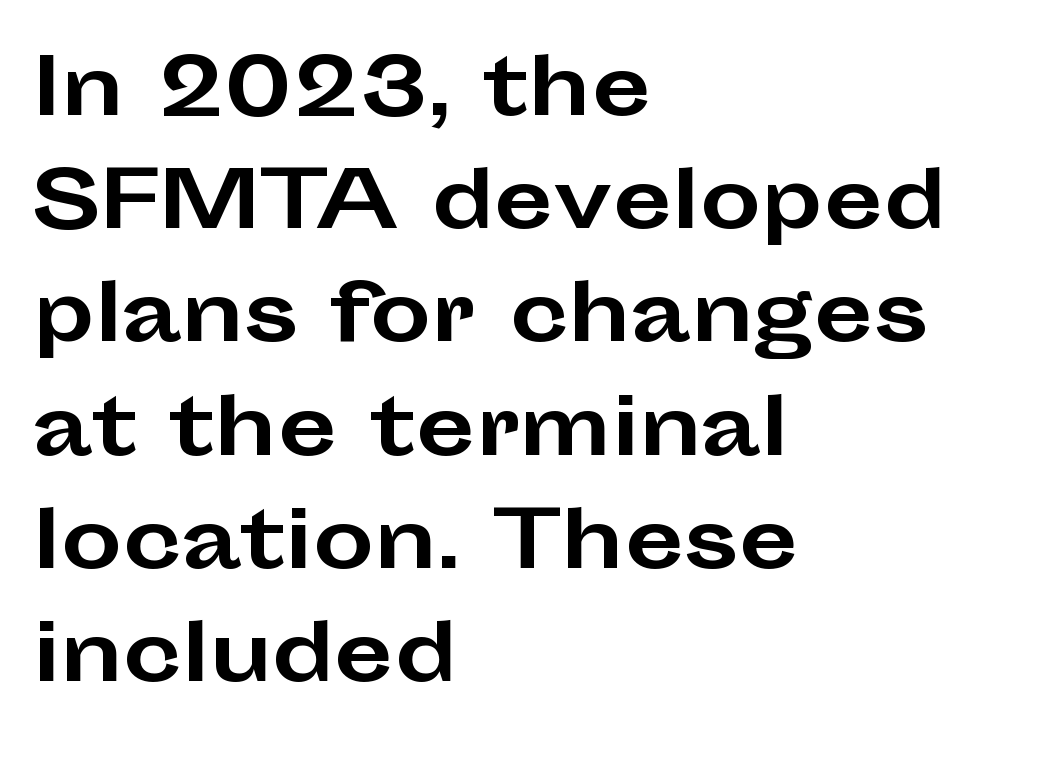
The image shows 77 px bold, wide sans-serif type, upright; set left-aligned, normal line spacing (1.47x), normal letter spacing, not underlined; low stroke contrast and a medium x-height.
